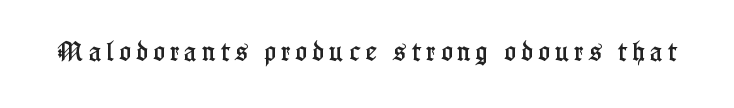
Q: Is the text italic (slanted)? A: No, it is upright.
Q: Is the text underlined? A: No.
Q: Is the spacing between letters normal or unusually wide? A: Unusually wide.
